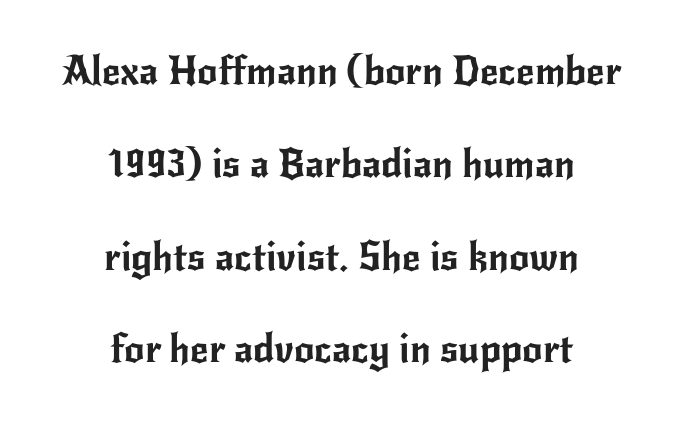
Q: Is the text italic (slanted)? A: No, it is upright.
Q: Is the typeface a serif or a sans-serif typeface? A: Sans-serif.
Q: Is the text underlined? A: No.
Q: How is the paragraph aligned? A: Centered.
Q: Is the spacing between letters normal or unusually wide? A: Normal.
Q: Is the spacing between lines tight, normal or loose? A: Loose.
Q: Width (condensed, normal, or wide)? A: Normal.
Q: Stroke contrast? A: Low.
Q: x-height? A: Small.
Q: Monospaced? A: No.
